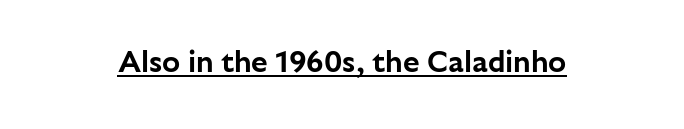
Q: Is the text italic (slanted)? A: No, it is upright.
Q: Is the typeface a serif or a sans-serif typeface? A: Sans-serif.
Q: Is the text underlined? A: Yes.
Q: Is the spacing between letters normal or unusually wide? A: Normal.
Q: Width (condensed, normal, or wide)? A: Normal.
Q: Stroke contrast? A: Low.
Q: x-height? A: Medium.
Q: Monospaced? A: No.
